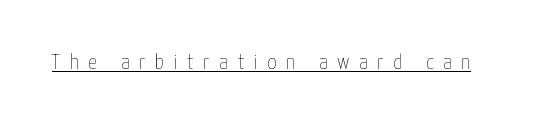
Q: Is the text bold? A: No.
Q: Is the text italic (slanted)? A: No, it is upright.
Q: Is the text underlined? A: Yes.
Q: Is the spacing between letters normal or unusually wide? A: Unusually wide.
